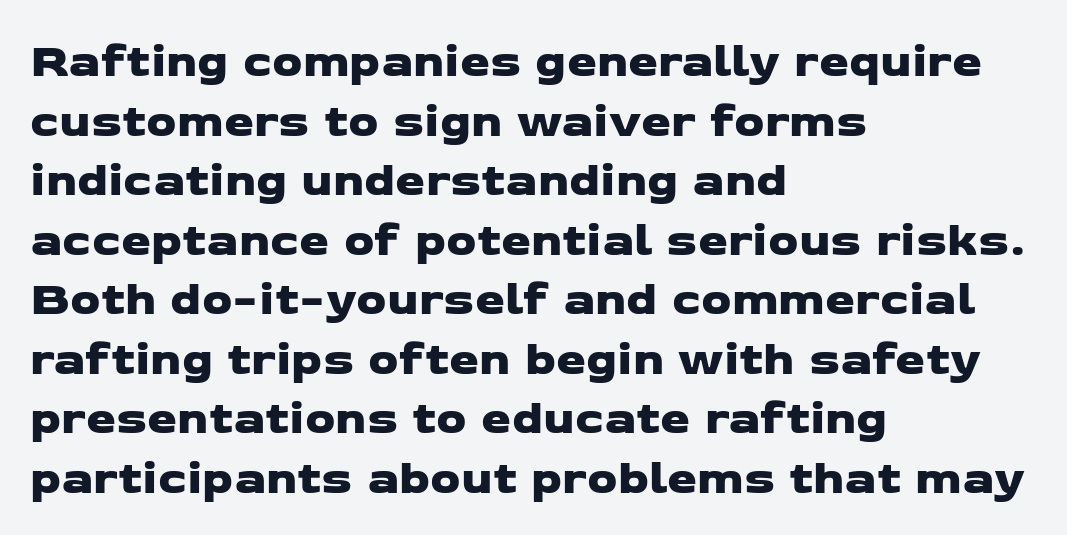
Line beginnings align vertically; line endings do not. Note the varied advance widths — an 'i' is clearly narrower than an 'm'. In terms of letterspacing, this is plain default setting. A bare baseline throughout the passage. This rendering employs a face without finishing strokes, i.e., a sans-serif.
